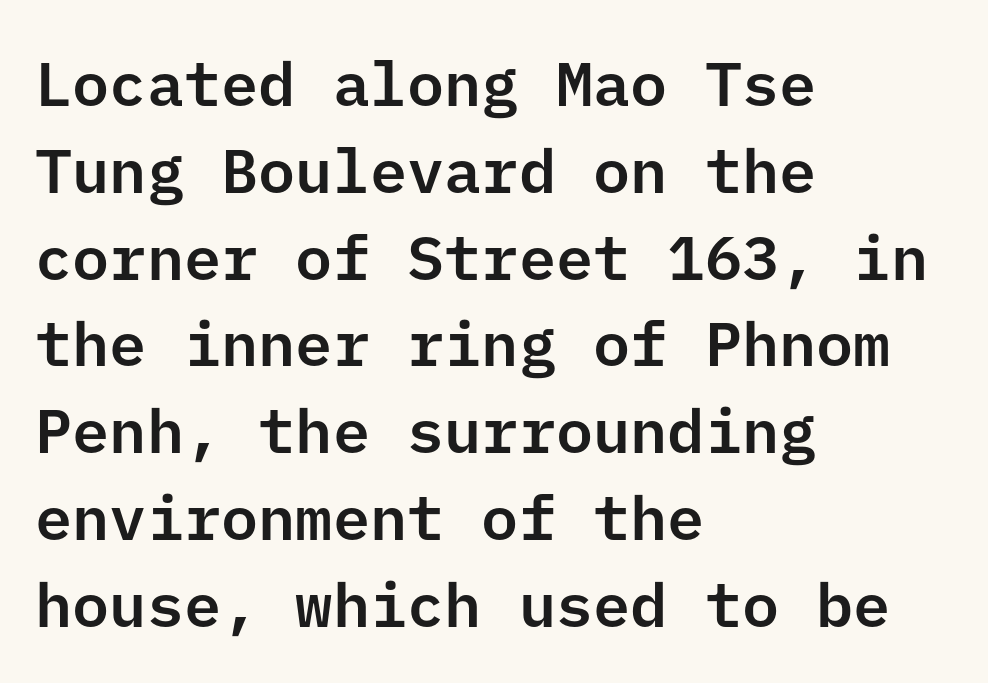
Leading matches the norm, producing a regular column. This is sans-serif lettering, the kind often seen on screens and signage. Does extra space separate the letters? No, they use regular spacing. The space beneath each line is pristine and unruled. Italic: no, the glyphs are upright roman.
